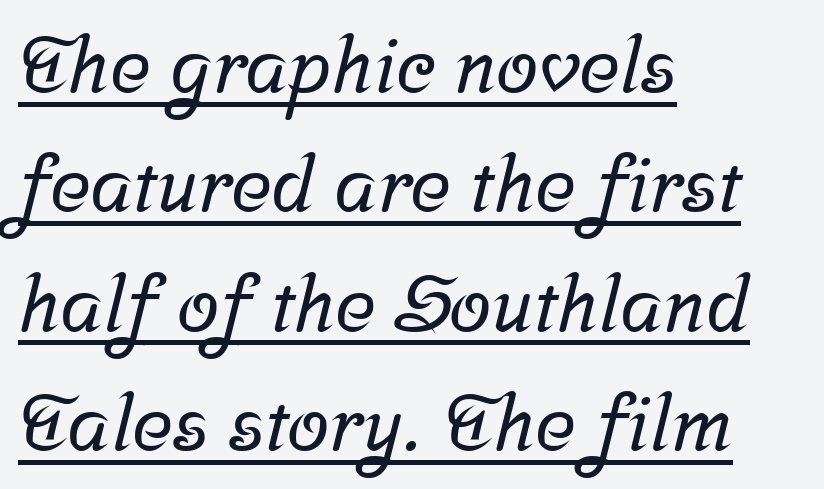
The image shows 77 px text type; set left-aligned, normal line spacing (1.55x), normal letter spacing, underlined; low stroke contrast and a medium x-height.
